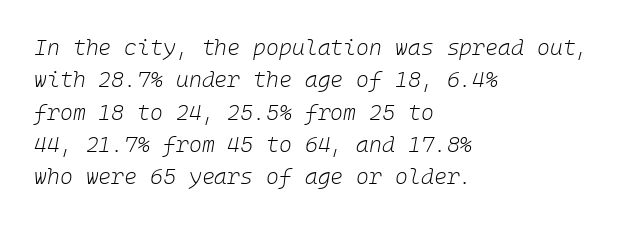
The leading is moderate, giving the passage an even texture. The letters are slanted; this is an italic face. Each line starts at the same left margin while the right side varies. The words here are not underlined. Compared with typical body copy, the letter spacing here is the same. Stems and bowls with no extra thickness — not bold.
